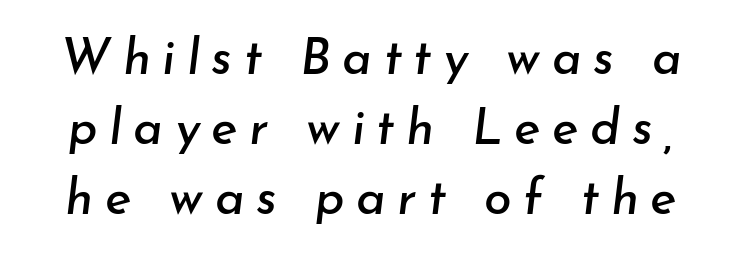
The image shows 50 px text type, italic (leaning right); set normal line spacing (1.4x), unusually wide letter spacing (+0.23 em), not underlined; low stroke contrast and a small x-height.
